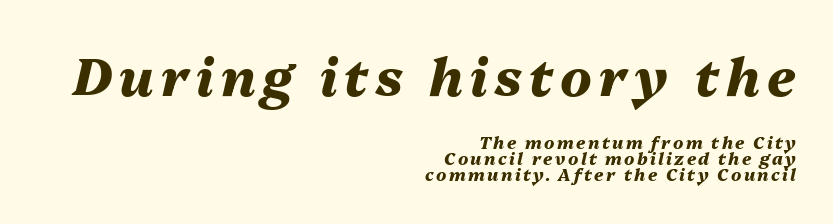
The image shows 52 px heavy type, italic (leaning right); set right-aligned, tight line spacing (0.96x), not underlined; the first (top) block is 3.06x larger; medium stroke contrast and a medium x-height.
